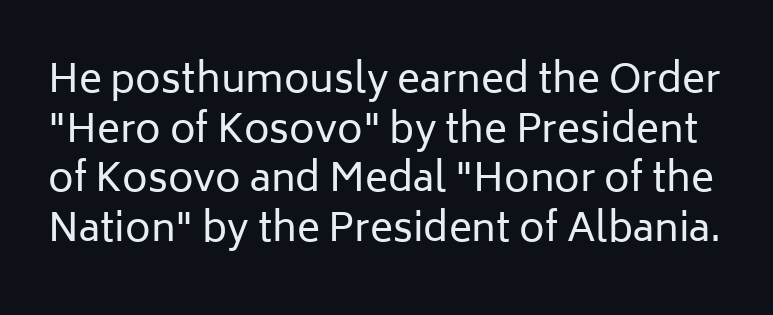
Q: Is the text bold? A: No.
Q: Is the text italic (slanted)? A: No, it is upright.
Q: Is the typeface a serif or a sans-serif typeface? A: Sans-serif.
Q: Is the text underlined? A: No.
Q: Is the spacing between letters normal or unusually wide? A: Normal.
Q: Is the spacing between lines tight, normal or loose? A: Normal.
Q: Width (condensed, normal, or wide)? A: Normal.
Q: Stroke contrast? A: Low.
Q: x-height? A: Medium.
Q: Monospaced? A: No.
